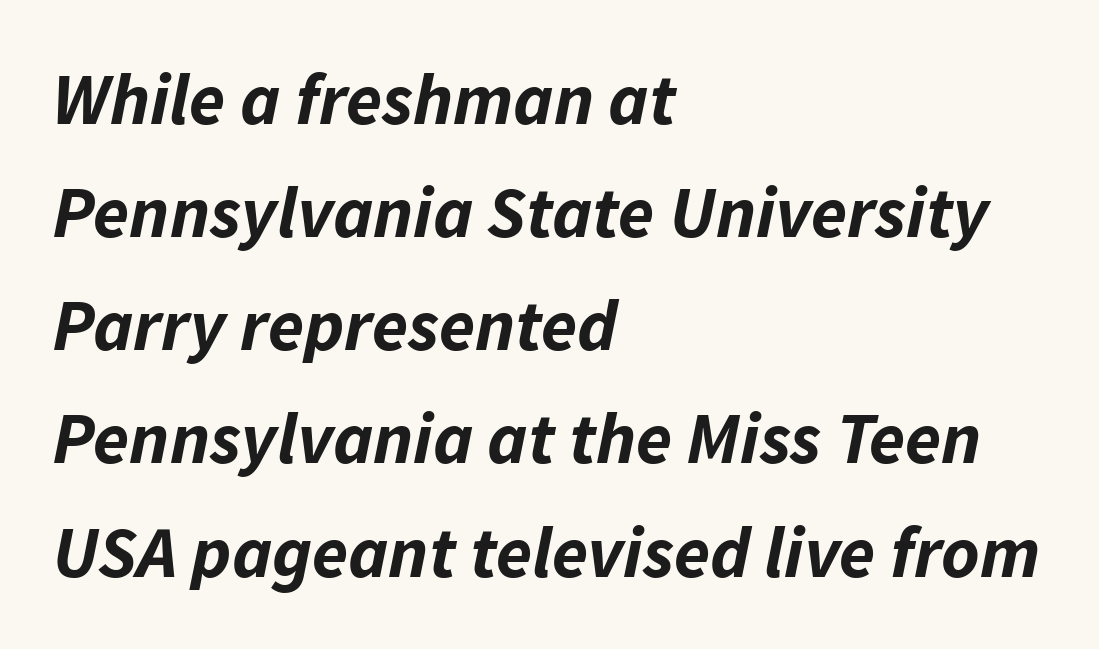
{"italic": "yes", "lean": "right", "slant_degrees": 11, "bold": "yes", "weight": "bold", "width": "normal", "stroke_contrast": "low", "x_height": "medium", "monospaced": "no", "underline": "no", "align": "left", "line_spacing": "normal", "line_spacing_ratio": 1.55, "letter_spacing": "normal", "letter_spacing_em": 0.0, "glyph_px": 73}
